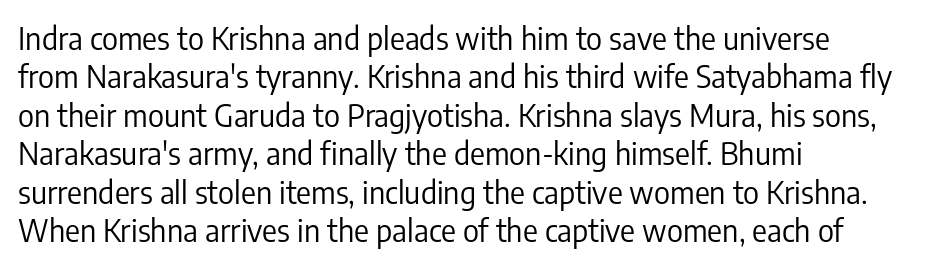
Each row of text sits above clean, open space. The face used here is proportionally spaced, like ordinary book or web type. Italic? Not at all — the glyphs are vertical. A student would call this left alignment; a typographer would say flush left, rag right. No extra tracking has been applied to these lines. Nothing heavy about these letters — not bold at all.
